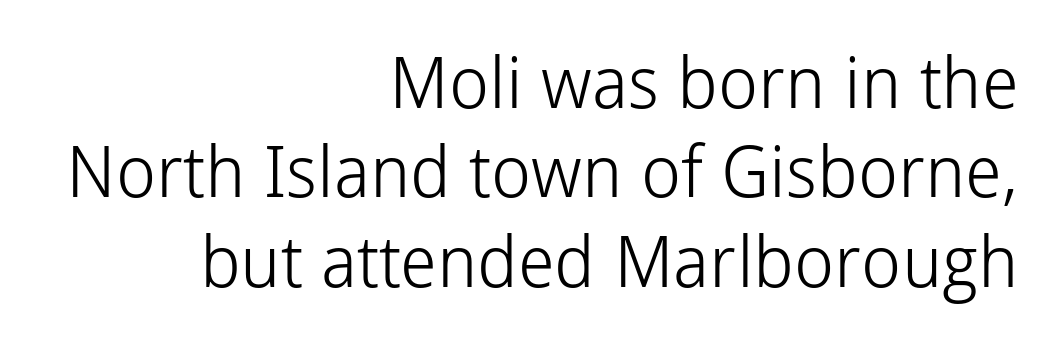
{"serif": "no", "italic": "no", "bold": "no", "weight": "light", "width": "normal", "stroke_contrast": "low", "x_height": "medium", "monospaced": "no", "underline": "no", "align": "right", "line_spacing": "normal", "line_spacing_ratio": 1.26, "letter_spacing": "normal", "letter_spacing_em": 0.0, "glyph_px": 71}
